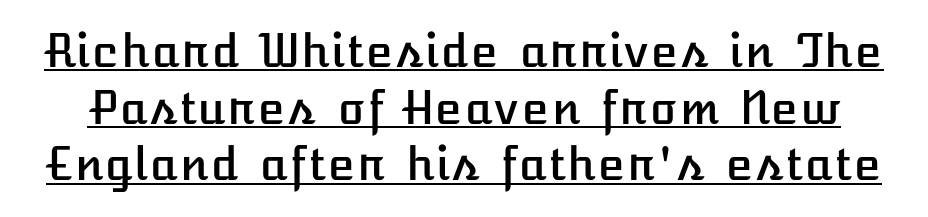
{"italic": "no", "width": "normal", "stroke_contrast": "low", "x_height": "medium", "underline": "yes", "line_spacing": "normal", "line_spacing_ratio": 1.26, "letter_spacing": "normal", "letter_spacing_em": 0.0, "glyph_px": 45}
